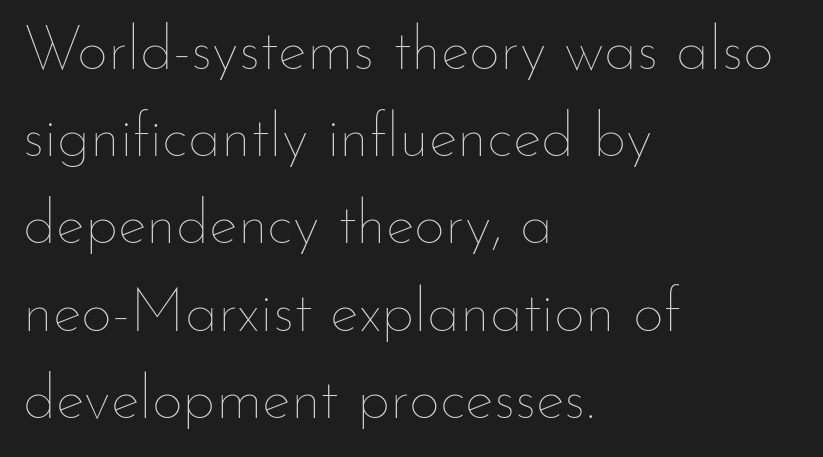
The image shows 61 px thin type, upright; set left-aligned, normal line spacing (1.43x), normal letter spacing, not underlined; low stroke contrast and a small x-height.
